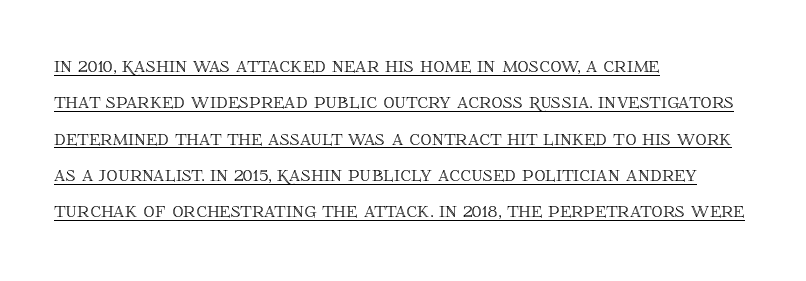
Q: Is the text italic (slanted)? A: No, it is upright.
Q: Is the text underlined? A: Yes.
Q: How is the paragraph aligned? A: Left-aligned.
Q: Is the spacing between letters normal or unusually wide? A: Normal.
Q: Is the spacing between lines tight, normal or loose? A: Normal.
